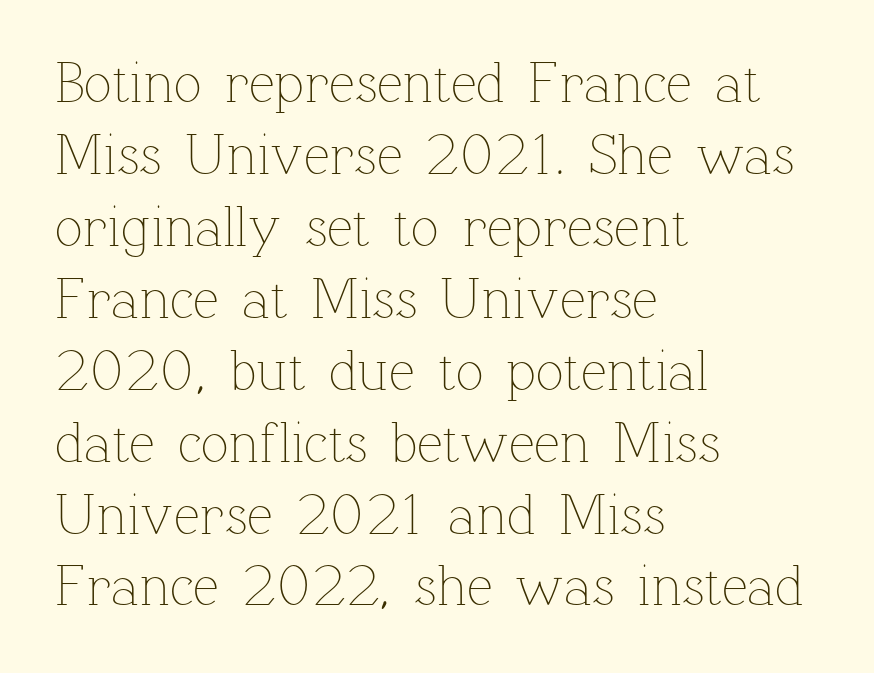
The image shows 58 px thin type, upright; set left-aligned, line spacing 1.24x, normal letter spacing, not underlined; low stroke contrast and a medium x-height.
